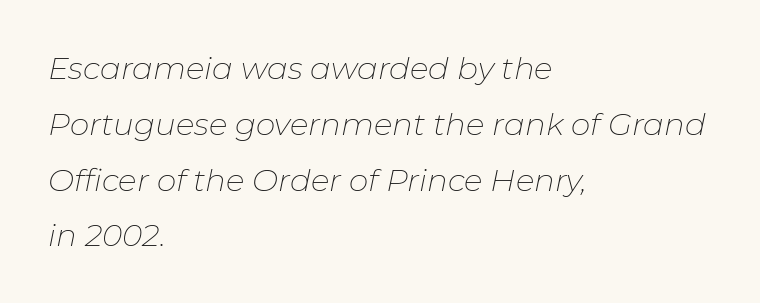
{"italic": "yes", "lean": "right", "slant_degrees": 11, "bold": "no", "weight": "thin", "width": "normal", "stroke_contrast": "low", "x_height": "medium", "monospaced": "no", "underline": "no", "align": "left", "line_spacing_ratio": 1.8, "letter_spacing": "normal", "letter_spacing_em": 0.0, "glyph_px": 31}
